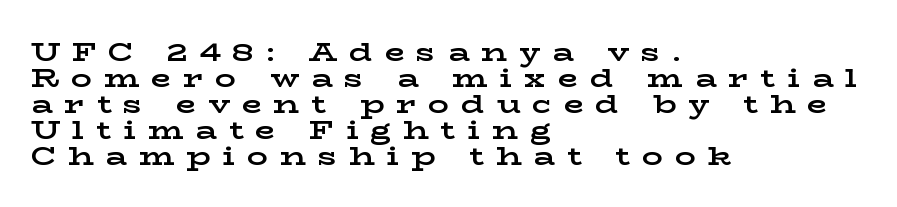
Q: Is the text bold? A: Yes.
Q: Is the text italic (slanted)? A: No, it is upright.
Q: Is the text underlined? A: No.
Q: How is the paragraph aligned? A: Left-aligned.
Q: Is the spacing between letters normal or unusually wide? A: Unusually wide.
Q: Is the spacing between lines tight, normal or loose? A: Tight.
